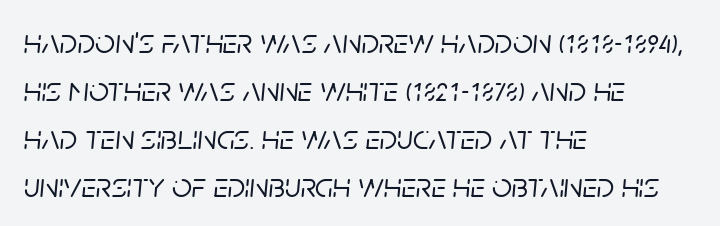
The image shows 35 px text type, italic (leaning right); set left-aligned, normal line spacing (1.37x), normal letter spacing, not underlined; low stroke contrast and a large x-height.
